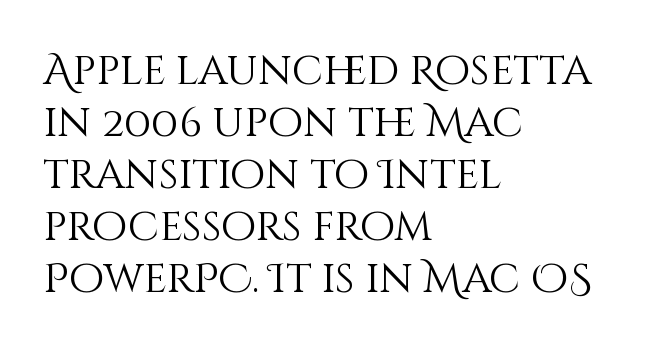
The image shows 41 px light type, upright; set left-aligned, normal line spacing (1.27x), normal letter spacing, not underlined; medium stroke contrast and a large x-height.
